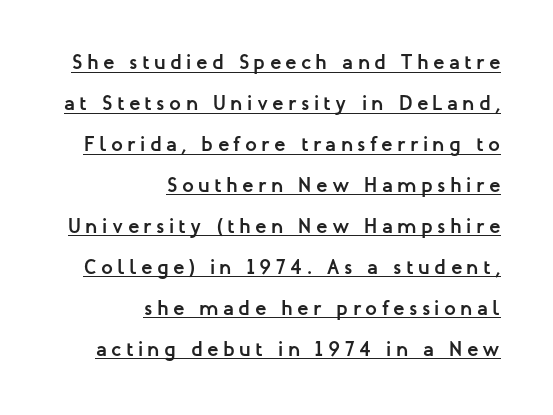
{"italic": "no", "bold": "yes", "underline": "yes", "align": "right", "line_spacing": "loose", "line_spacing_ratio": 1.95, "letter_spacing": "wide", "letter_spacing_em": 0.21, "glyph_px": 21}
